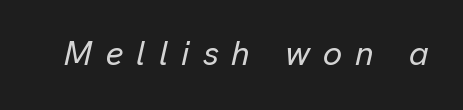
{"italic": "yes", "lean": "right", "slant_degrees": 13, "width": "normal", "stroke_contrast": "low", "x_height": "medium", "monospaced": "no", "underline": "no", "letter_spacing": "wide", "letter_spacing_em": 0.39, "glyph_px": 34}
